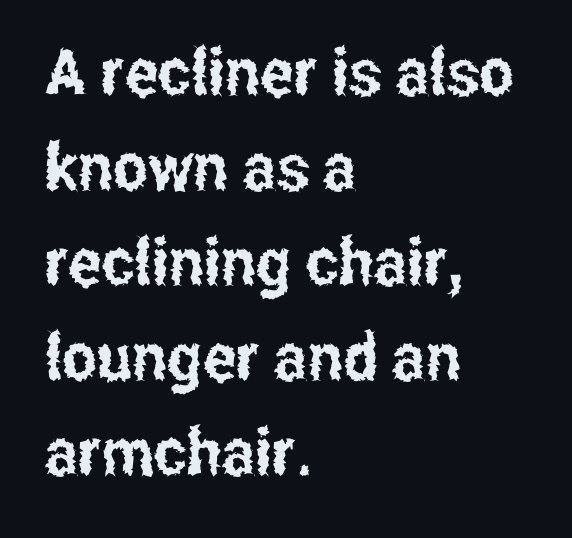
Rendered with straight, roman letterforms. Any mark beneath the type? The region is blank. You could not count columns in this text — the font is proportionally spaced. Observe the ordinary spacing: letters are neighbours, not strangers. The characters display no serif detailing; their extremities are plain. Is the block centered? No — it sits flush against the left margin.
